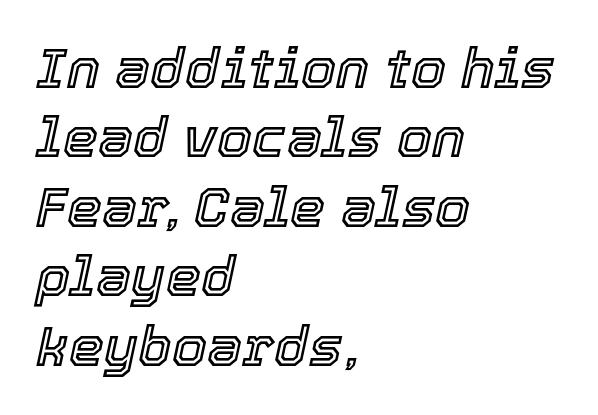
The image shows 56 px text type, italic (leaning right); set left-aligned, line spacing 1.24x, normal letter spacing, not underlined; a medium x-height.
